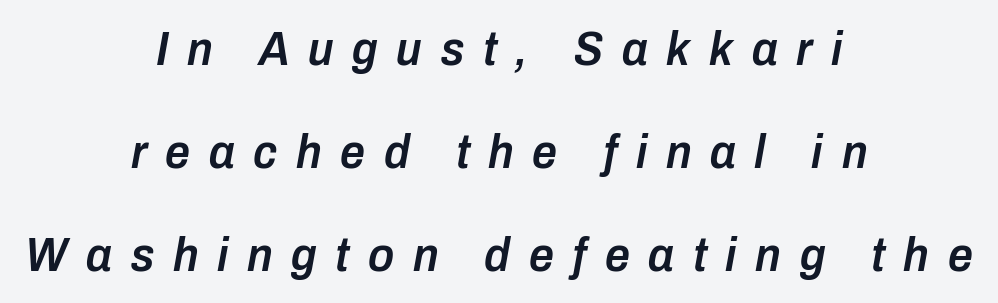
Q: Is the text bold? A: Semi-bold.
Q: Is the text italic (slanted)? A: Yes, it leans right by about 10 degrees.
Q: Is the text underlined? A: No.
Q: How is the paragraph aligned? A: Centered.
Q: Is the spacing between letters normal or unusually wide? A: Unusually wide.
Q: Is the spacing between lines tight, normal or loose? A: Loose.
Q: Width (condensed, normal, or wide)? A: Condensed.
Q: Stroke contrast? A: Low.
Q: x-height? A: Medium.
Q: Monospaced? A: No.
